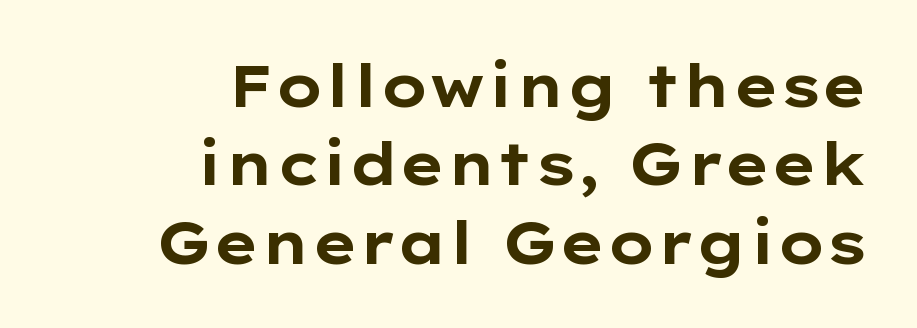
{"serif": "no", "italic": "no", "bold": "yes", "weight": "bold", "width": "wide", "stroke_contrast": "low", "x_height": "medium", "monospaced": "no", "underline": "no", "align": "right", "line_spacing": "normal", "line_spacing_ratio": 1.35, "letter_spacing": "normal", "letter_spacing_em": 0.0, "glyph_px": 58}
